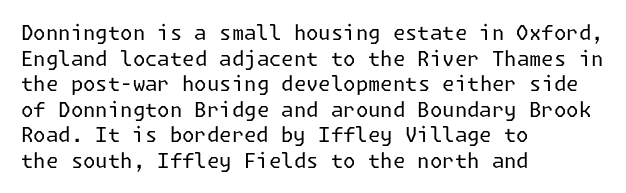
Q: Is the text bold? A: No.
Q: Is the text italic (slanted)? A: No, it is upright.
Q: Is the text underlined? A: No.
Q: How is the paragraph aligned? A: Left-aligned.
Q: Is the spacing between letters normal or unusually wide? A: Normal.
Q: Is the spacing between lines tight, normal or loose? A: Normal.
